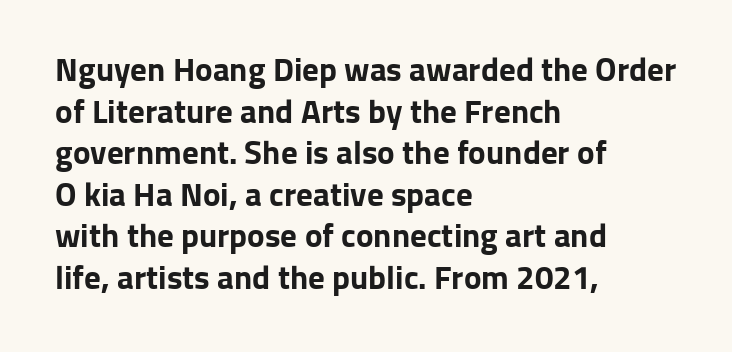
Q: Is the text bold? A: Yes.
Q: Is the text italic (slanted)? A: No, it is upright.
Q: Is the typeface a serif or a sans-serif typeface? A: Sans-serif.
Q: Is the text underlined? A: No.
Q: How is the paragraph aligned? A: Left-aligned.
Q: Is the spacing between letters normal or unusually wide? A: Normal.
Q: Is the spacing between lines tight, normal or loose? A: Normal.
Q: Width (condensed, normal, or wide)? A: Normal.
Q: Stroke contrast? A: Low.
Q: x-height? A: Medium.
Q: Monospaced? A: No.
